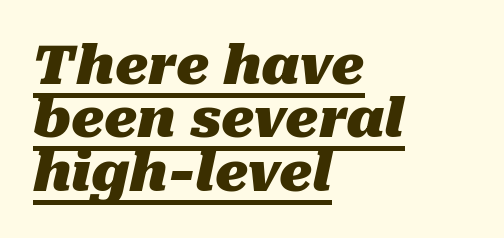
The image shows 54 px heavy type, italic (leaning right); set left-aligned, tight line spacing (0.99x), normal letter spacing, underlined; medium stroke contrast and a medium x-height.
